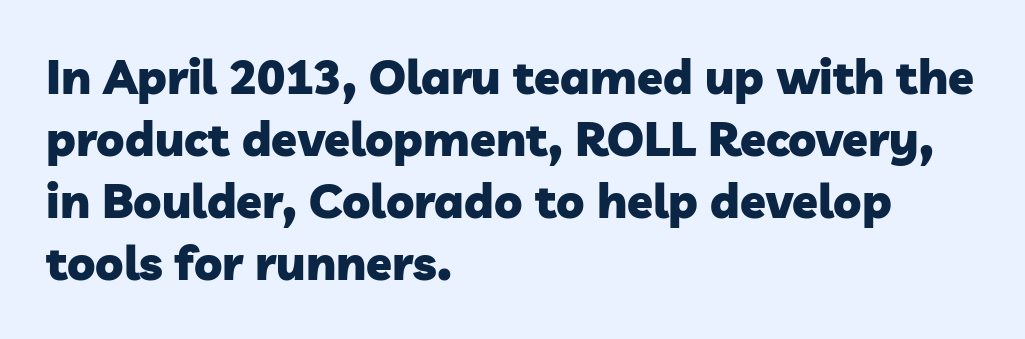
Q: Is the text bold? A: Yes.
Q: Is the typeface a serif or a sans-serif typeface? A: Sans-serif.
Q: Is the text underlined? A: No.
Q: How is the paragraph aligned? A: Left-aligned.
Q: Is the spacing between letters normal or unusually wide? A: Normal.
Q: Is the spacing between lines tight, normal or loose? A: Normal.
Q: Width (condensed, normal, or wide)? A: Normal.
Q: Stroke contrast? A: Low.
Q: x-height? A: Medium.
Q: Monospaced? A: No.
